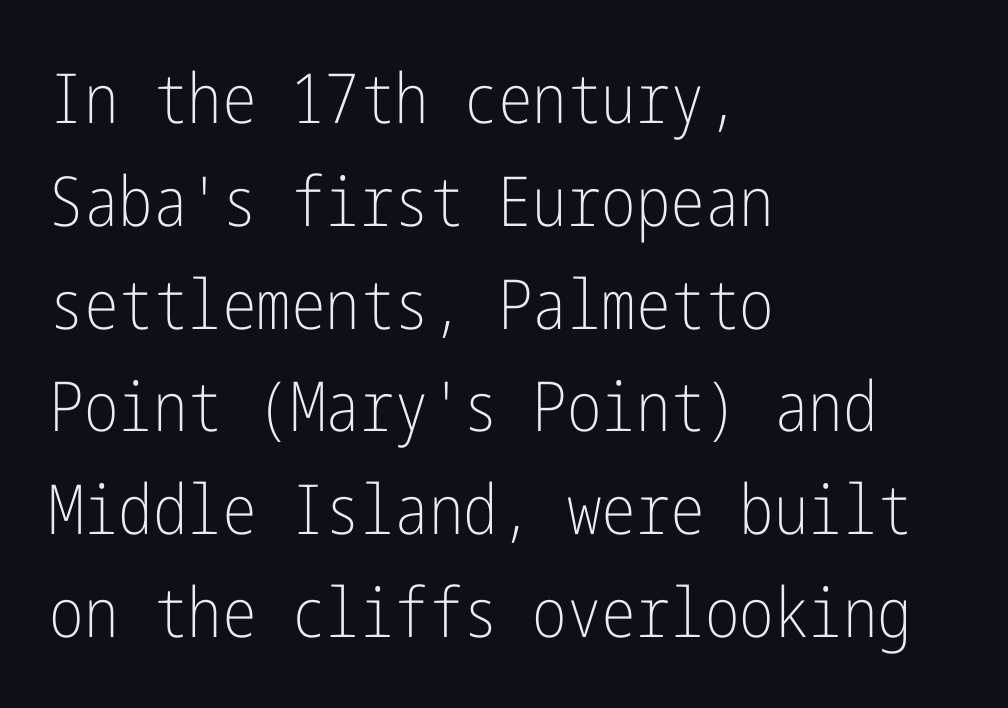
{"serif": "no", "italic": "no", "bold": "no", "weight": "light", "width": "condensed", "stroke_contrast": "low", "x_height": "medium", "underline": "no", "align": "left", "line_spacing": "normal", "line_spacing_ratio": 1.49, "letter_spacing": "normal", "letter_spacing_em": 0.0, "glyph_px": 69}
